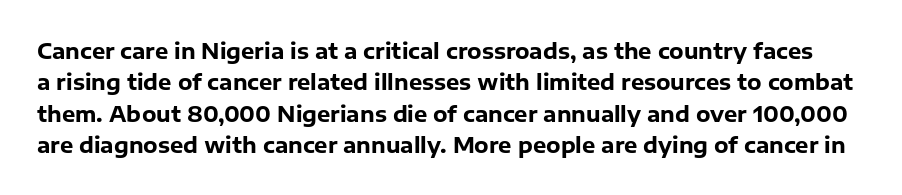
{"italic": "no", "bold": "yes", "underline": "no", "line_spacing": "normal", "line_spacing_ratio": 1.49, "letter_spacing": "normal", "letter_spacing_em": 0.0, "glyph_px": 21}
